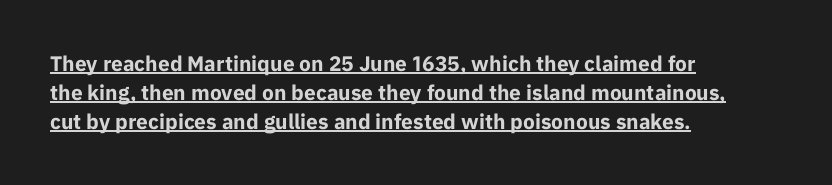
Reading down the column, the eye jumps a familiar distance to each next line. Strong, thick strokes mark this as bold type. One-word summary of the alignment: left. These characters rest on top of a visible drawn line. Look at the tracking — it's just the regular setting, nothing added. A roman cut, with each character standing at attention.
